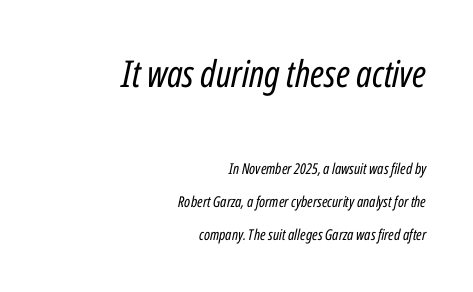
The image shows 37 px regular-weight, condensed type, italic (leaning right); set right-aligned, loose line spacing (2.18x), normal letter spacing, not underlined; the first (top) block is 2.47x larger; low stroke contrast and a medium x-height.
